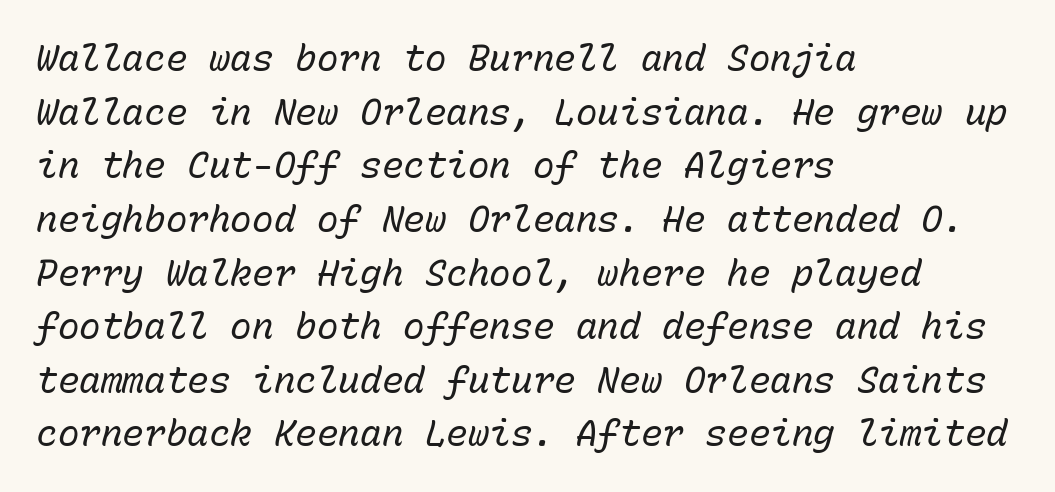
{"italic": "yes", "lean": "right", "slant_degrees": 15, "bold": "no", "weight": "regular", "width": "normal", "stroke_contrast": "low", "x_height": "medium", "monospaced": "yes", "underline": "no", "align": "left", "line_spacing": "normal", "line_spacing_ratio": 1.49, "letter_spacing": "normal", "letter_spacing_em": 0.0, "glyph_px": 36}
